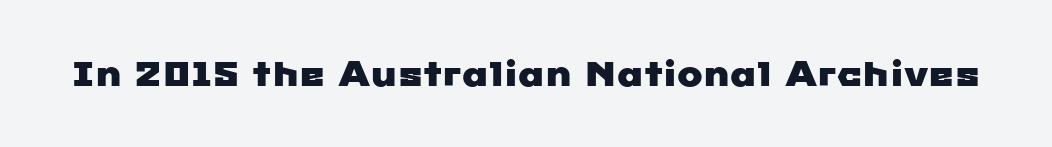
Q: Is the typeface a serif or a sans-serif typeface? A: Sans-serif.
Q: Is the text underlined? A: No.
Q: Is the spacing between letters normal or unusually wide? A: Normal.
Q: Width (condensed, normal, or wide)? A: Wide.
Q: Stroke contrast? A: Low.
Q: x-height? A: Medium.
Q: Monospaced? A: No.
